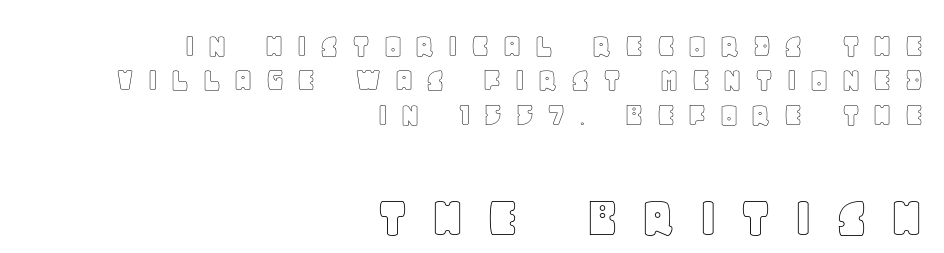
The compositor pushed each line to the right boundary. A clean baseline with only descenders dipping below it. The designer dialed line spacing down below the default. This is the regular roman posture of the typeface.
